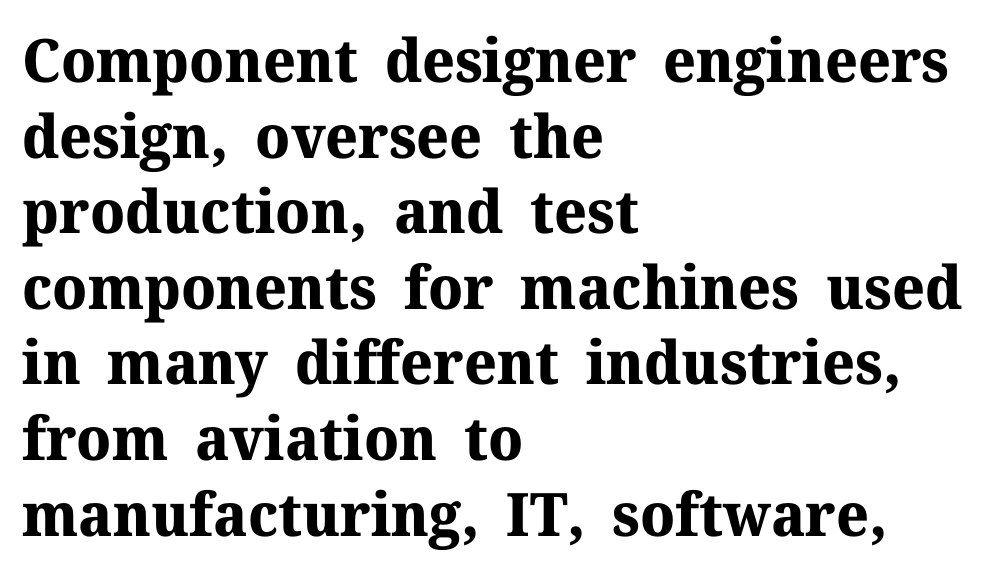
{"serif": "yes", "italic": "no", "bold": "yes", "weight": "bold", "width": "normal", "stroke_contrast": "medium", "x_height": "medium", "monospaced": "no", "underline": "no", "align": "left", "line_spacing": "normal", "line_spacing_ratio": 1.26, "letter_spacing": "normal", "letter_spacing_em": 0.0, "glyph_px": 60}
